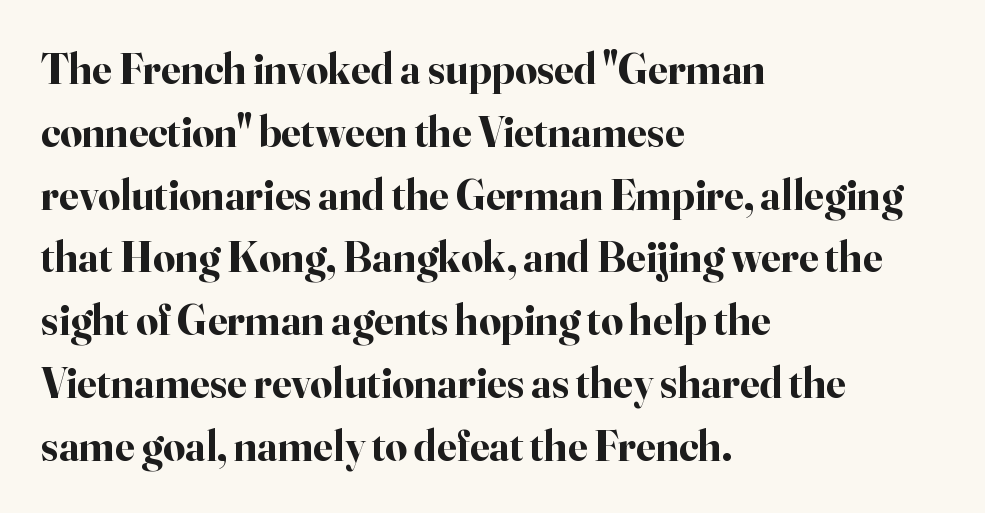
The image shows 43 px bold serif type, upright; set left-aligned, normal line spacing (1.46x), normal letter spacing, not underlined; high stroke contrast and a small x-height.
